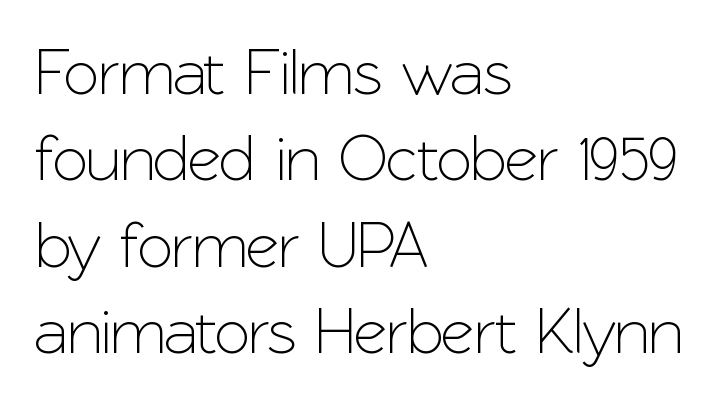
The image shows 65 px sans-serif type, upright; set left-aligned, normal line spacing (1.33x), normal letter spacing, not underlined; low stroke contrast and a medium x-height.
